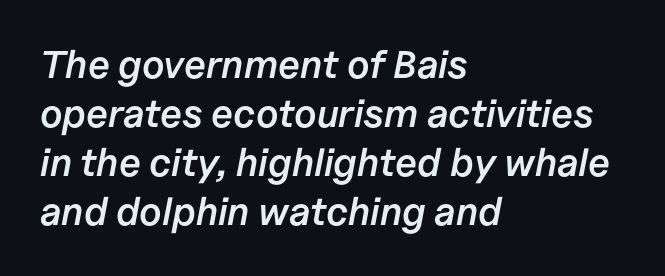
A typesetter would call this proportional, since set widths differ per character. Would a proofreader flag this as italicized? Yes. Vertical spacing — default. Short and long lines alike share a common starting point at left.
